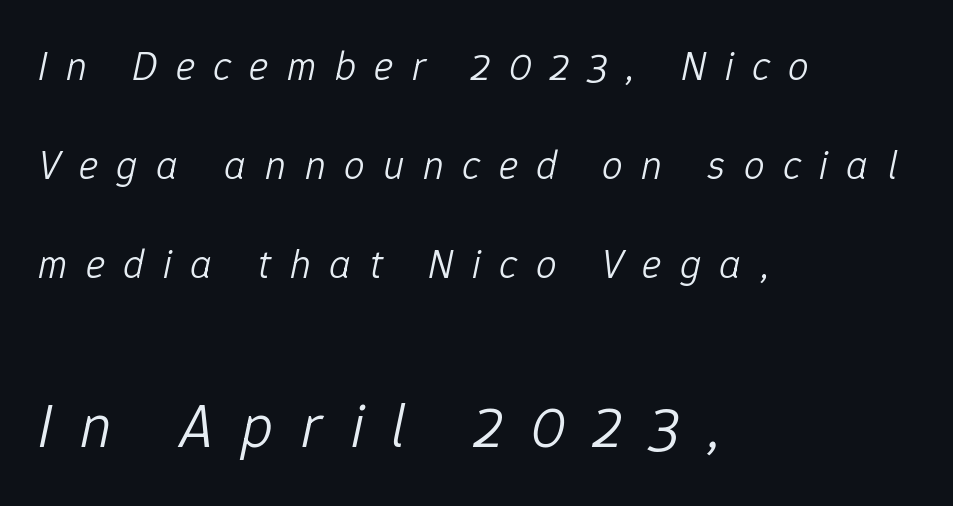
Q: Is the text bold? A: No.
Q: Is the text italic (slanted)? A: Yes, it leans right by about 12 degrees.
Q: Is the text underlined? A: No.
Q: How is the paragraph aligned? A: Left-aligned.
Q: Is the spacing between letters normal or unusually wide? A: Unusually wide.
Q: Is the spacing between lines tight, normal or loose? A: Loose.
Q: Which block of text is set in a larger size, the first (top) or the second (bottom)? A: The second (bottom) one.
Q: Width (condensed, normal, or wide)? A: Normal.
Q: Stroke contrast? A: Low.
Q: x-height? A: Medium.
Q: Monospaced? A: No.
